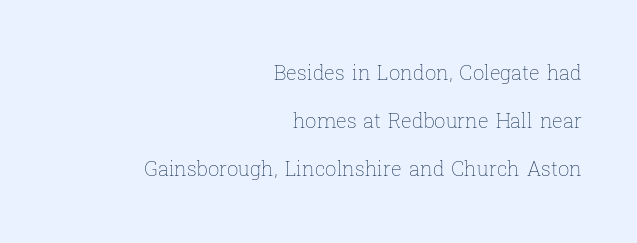
The type is set solid horizontally, with unmodified tracking. Stroke thickness stays within the range of a standard reading face or lighter. The specimen reads as upright at a glance. What's the leading like? Stretched, with rows far apart.
